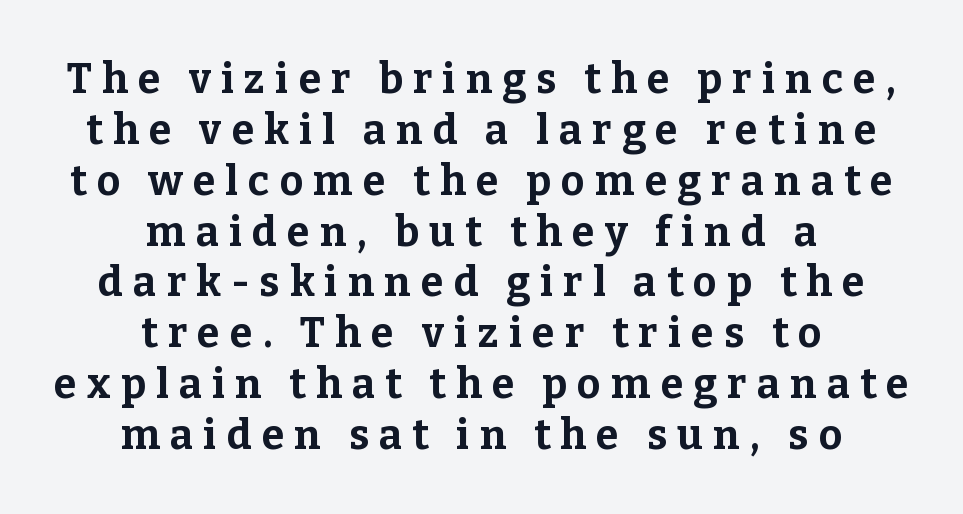
{"serif": "yes", "italic": "no", "bold": "yes", "weight": "bold", "width": "normal", "stroke_contrast": "low", "x_height": "medium", "monospaced": "no", "underline": "no", "align": "center", "line_spacing_ratio": 1.24, "letter_spacing": "wide", "letter_spacing_em": 0.25, "glyph_px": 41}
